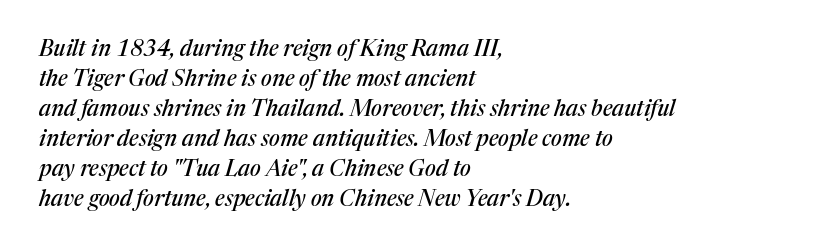
Q: Is the text italic (slanted)? A: Yes, it leans right by about 17 degrees.
Q: Is the text underlined? A: No.
Q: How is the paragraph aligned? A: Left-aligned.
Q: Is the spacing between letters normal or unusually wide? A: Normal.
Q: Is the spacing between lines tight, normal or loose? A: Normal.
